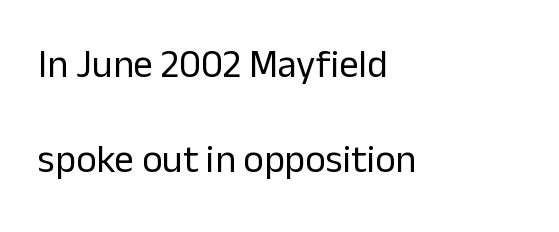
{"serif": "no", "italic": "no", "bold": "no", "weight": "regular", "width": "normal", "stroke_contrast": "low", "x_height": "medium", "monospaced": "no", "underline": "no", "align": "left", "line_spacing": "loose", "line_spacing_ratio": 2.44, "letter_spacing": "normal", "letter_spacing_em": 0.0, "glyph_px": 39}
